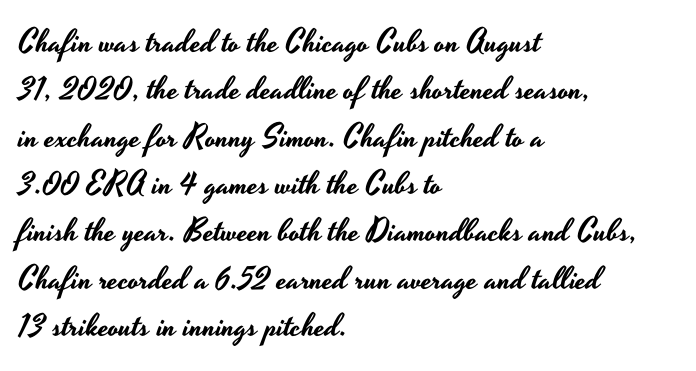
Q: Is the text italic (slanted)? A: Yes.
Q: Is the typeface a serif or a sans-serif typeface? A: Sans-serif.
Q: Is the text underlined? A: No.
Q: How is the paragraph aligned? A: Left-aligned.
Q: Is the spacing between letters normal or unusually wide? A: Normal.
Q: Is the spacing between lines tight, normal or loose? A: Normal.
Q: Width (condensed, normal, or wide)? A: Wide.
Q: Stroke contrast? A: Low.
Q: x-height? A: Small.
Q: Monospaced? A: No.
